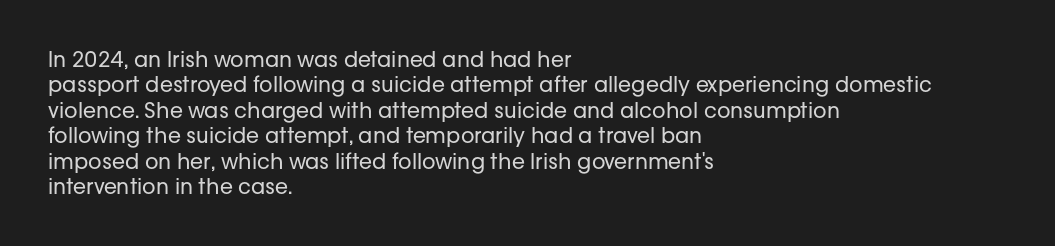
A bare baseline throughout the passage. Line beginnings align vertically; line endings do not. This sample uses plain, unmodified letter spacing. Posture: straight, roman, zero tilt. Is this a heavy cut? Hardly; it is regular or lighter.
